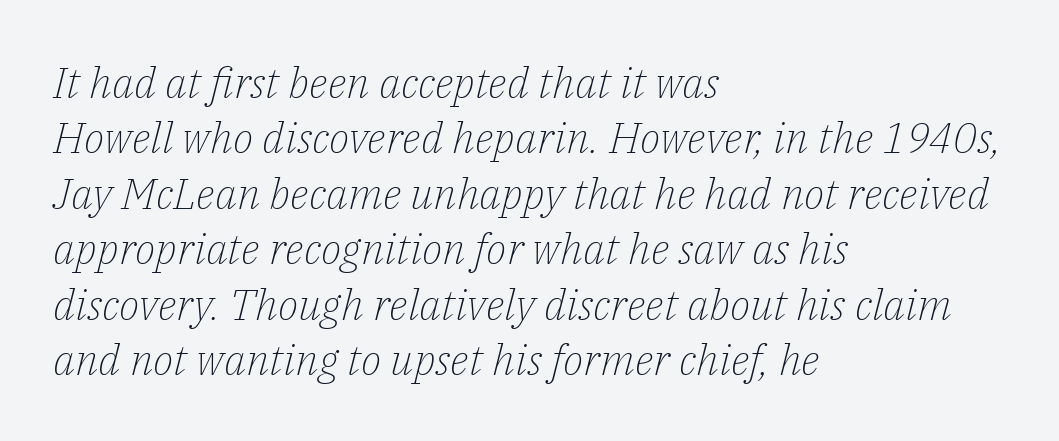
Q: Is the text bold? A: No.
Q: Is the text italic (slanted)? A: Yes, it leans right by about 14 degrees.
Q: Is the typeface a serif or a sans-serif typeface? A: Serif.
Q: Is the text underlined? A: No.
Q: How is the paragraph aligned? A: Left-aligned.
Q: Is the spacing between letters normal or unusually wide? A: Normal.
Q: Is the spacing between lines tight, normal or loose? A: Normal.
Q: Width (condensed, normal, or wide)? A: Normal.
Q: Stroke contrast? A: Low.
Q: x-height? A: Medium.
Q: Monospaced? A: No.
